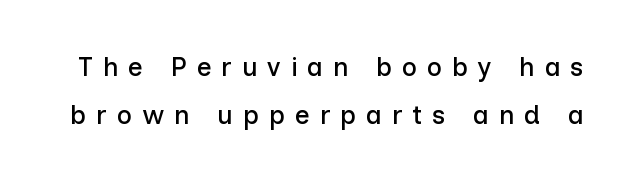
The image shows 26 px text type, upright; set line spacing 1.84x, unusually wide letter spacing (+0.38 em), not underlined.
